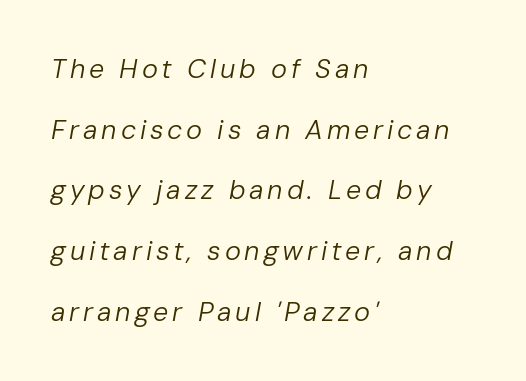
The image shows 27 px text type, italic (leaning right); set left-aligned, loose line spacing (2.25x), not underlined.
